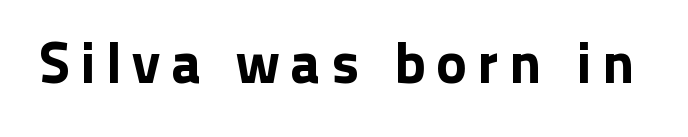
A roman cut, with each character standing at attention. The passage shown is typed in a proportional face where columns would drift. Each letter's strokes conclude bluntly, with no projecting serifs. The space beneath each line is pristine and unruled.
